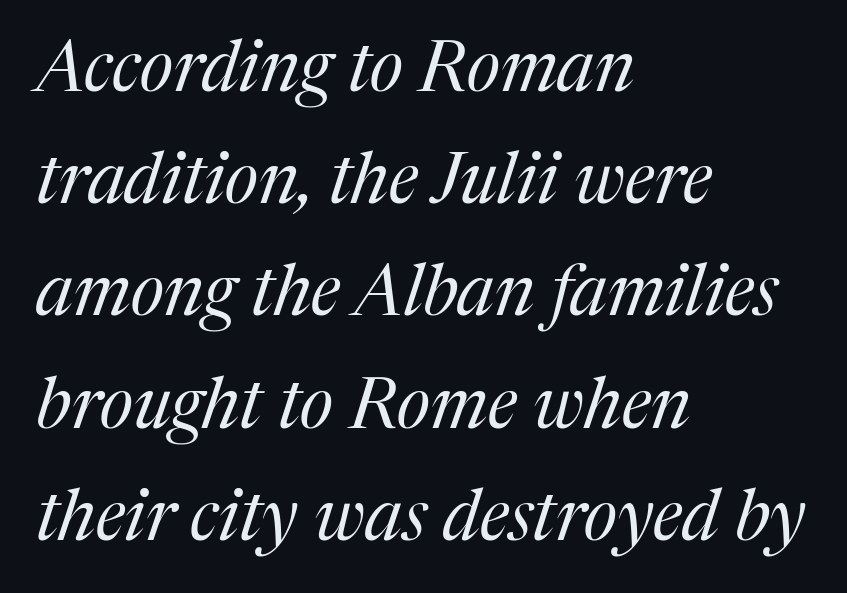
Q: Is the text bold? A: No.
Q: Is the text italic (slanted)? A: Yes, it leans right by about 17 degrees.
Q: Is the typeface a serif or a sans-serif typeface? A: Serif.
Q: Is the text underlined? A: No.
Q: How is the paragraph aligned? A: Left-aligned.
Q: Is the spacing between letters normal or unusually wide? A: Normal.
Q: Is the spacing between lines tight, normal or loose? A: Normal.
Q: Width (condensed, normal, or wide)? A: Normal.
Q: Stroke contrast? A: Medium.
Q: x-height? A: Medium.
Q: Monospaced? A: No.
